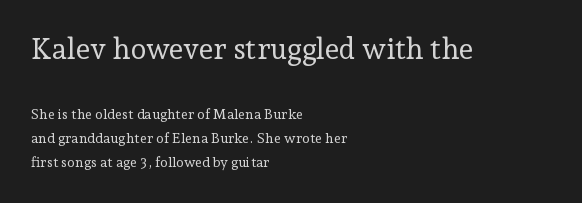
Q: Is the text bold? A: No.
Q: Is the text italic (slanted)? A: No, it is upright.
Q: Is the typeface a serif or a sans-serif typeface? A: Serif.
Q: Is the text underlined? A: No.
Q: How is the paragraph aligned? A: Left-aligned.
Q: Is the spacing between letters normal or unusually wide? A: Normal.
Q: Which block of text is set in a larger size, the first (top) or the second (bottom)? A: The first (top) one.
Q: Width (condensed, normal, or wide)? A: Normal.
Q: Stroke contrast? A: Low.
Q: x-height? A: Medium.
Q: Monospaced? A: No.
